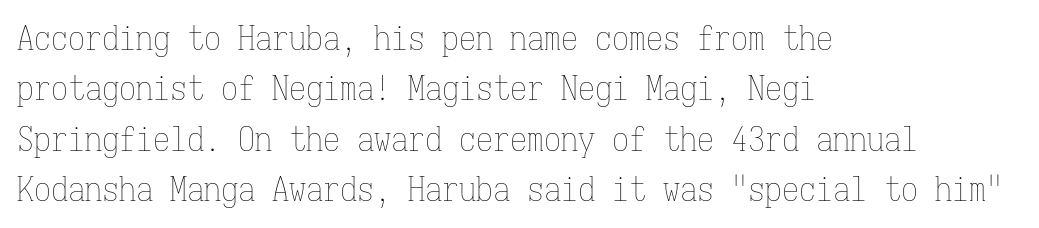
Q: Is the text bold? A: No.
Q: Is the text italic (slanted)? A: No, it is upright.
Q: Is the text underlined? A: No.
Q: How is the paragraph aligned? A: Left-aligned.
Q: Is the spacing between letters normal or unusually wide? A: Normal.
Q: Is the spacing between lines tight, normal or loose? A: Normal.
Q: Width (condensed, normal, or wide)? A: Condensed.
Q: Stroke contrast? A: Low.
Q: x-height? A: Medium.
Q: Monospaced? A: Yes.
